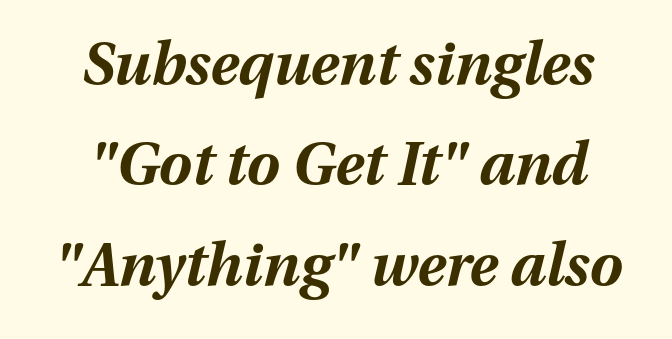
Q: Is the text bold? A: Yes.
Q: Is the text italic (slanted)? A: Yes, it leans right by about 13 degrees.
Q: Is the text underlined? A: No.
Q: Is the spacing between letters normal or unusually wide? A: Normal.
Q: Is the spacing between lines tight, normal or loose? A: Normal.
Q: Width (condensed, normal, or wide)? A: Normal.
Q: Stroke contrast? A: Medium.
Q: x-height? A: Medium.
Q: Monospaced? A: No.
